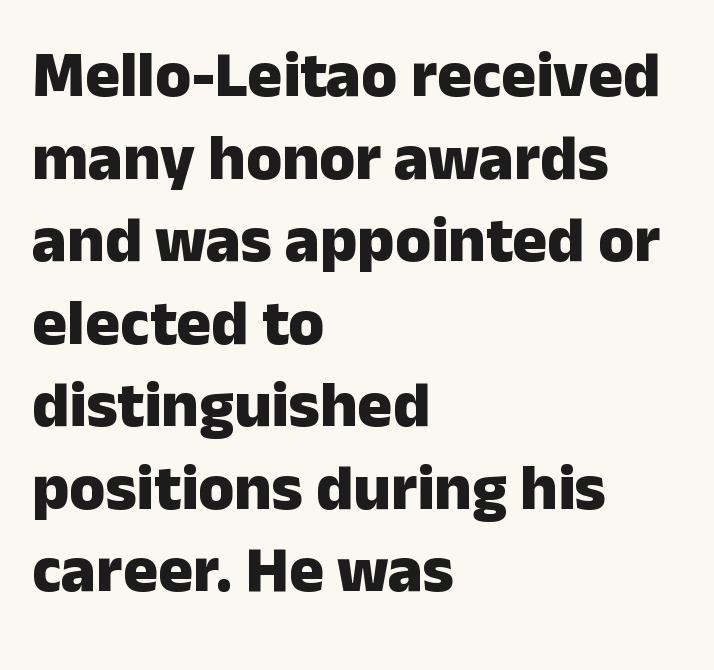
{"serif": "no", "italic": "no", "bold": "yes", "weight": "heavy", "width": "normal", "stroke_contrast": "low", "x_height": "medium", "monospaced": "no", "underline": "no", "align": "left", "line_spacing": "normal", "line_spacing_ratio": 1.27, "letter_spacing": "normal", "letter_spacing_em": 0.0, "glyph_px": 65}
